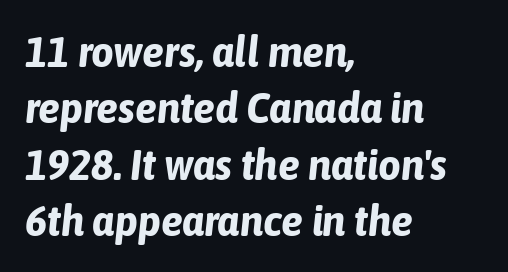
{"italic": "yes", "lean": "right", "slant_degrees": 6, "bold": "yes", "weight": "bold", "width": "condensed", "stroke_contrast": "low", "x_height": "medium", "monospaced": "no", "underline": "no", "align": "left", "line_spacing": "normal", "line_spacing_ratio": 1.28, "letter_spacing": "normal", "letter_spacing_em": 0.0, "glyph_px": 44}
